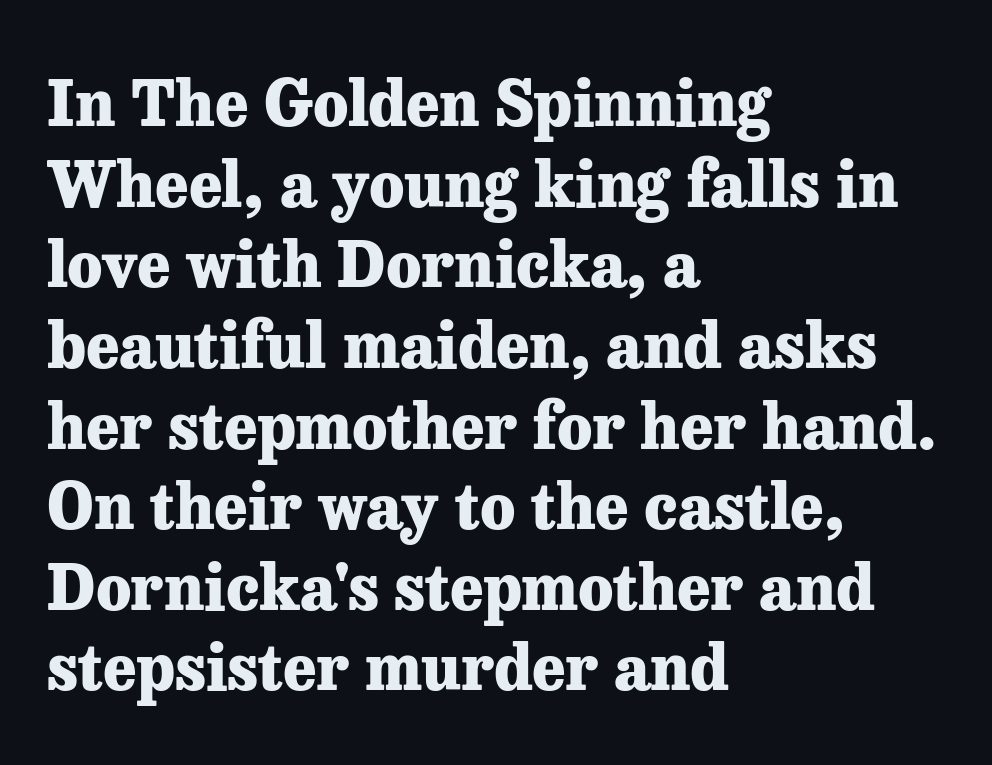
{"serif": "yes", "italic": "no", "bold": "yes", "weight": "heavy", "width": "normal", "stroke_contrast": "low", "x_height": "medium", "monospaced": "no", "underline": "no", "align": "left", "line_spacing": "normal", "line_spacing_ratio": 1.28, "letter_spacing": "normal", "letter_spacing_em": 0.0, "glyph_px": 63}
